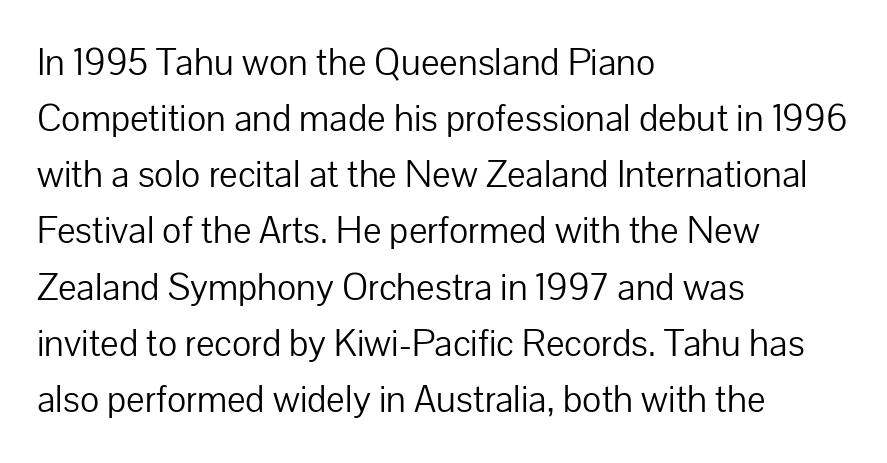
{"serif": "no", "italic": "no", "bold": "no", "weight": "light", "width": "normal", "stroke_contrast": "low", "x_height": "medium", "monospaced": "no", "underline": "no", "align": "left", "line_spacing": "normal", "line_spacing_ratio": 1.44, "letter_spacing": "normal", "letter_spacing_em": 0.0, "glyph_px": 39}
